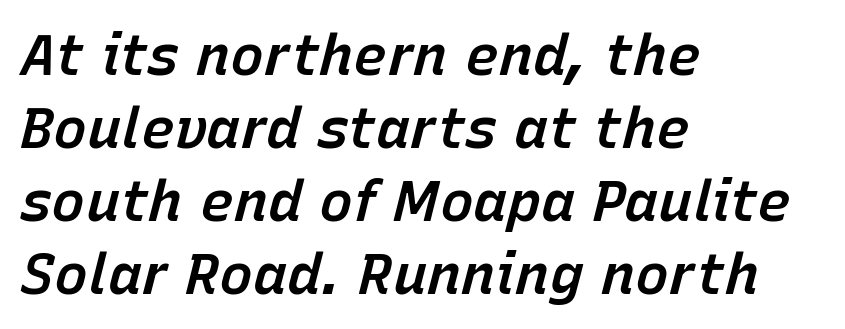
Is there much room between lines? A standard amount, neither cramped nor airy. Varying glyph widths throughout — classic text-font behaviour. The letters are semibold — heavier than regular but short of a full bold. The compositor pushed each line to the left boundary. An italicized treatment has been applied to the whole sample. Lines of text with bare space underneath.
